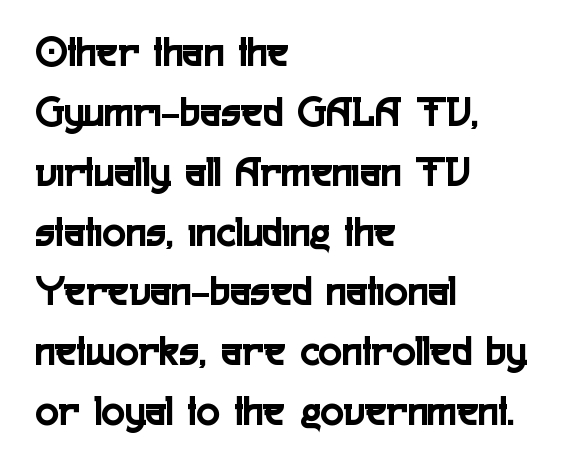
The image shows 44 px condensed sans-serif type, upright; set left-aligned, normal line spacing (1.36x), normal letter spacing, not underlined; a medium x-height.
